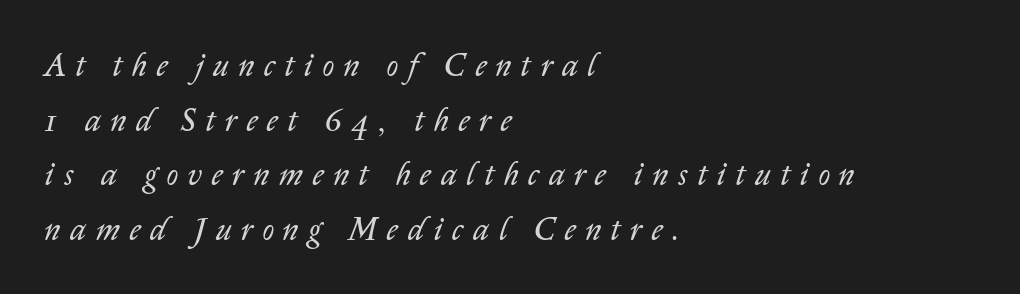
The image shows 32 px regular-weight type, italic (leaning right); set left-aligned, line spacing 1.71x, unusually wide letter spacing (+0.31 em), not underlined; low stroke contrast and a medium x-height.
